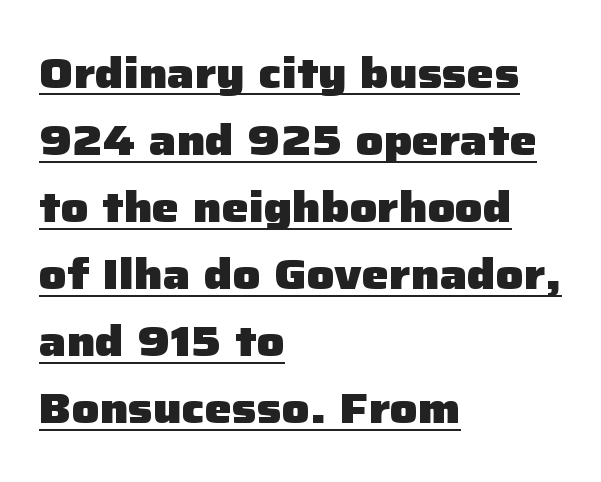
How heavy is the stroke? Heavy — this is a bold. The passage shown is typed in a proportional face where columns would drift. Quick note: underline on. Nope, not italic — everything's standing straight.
